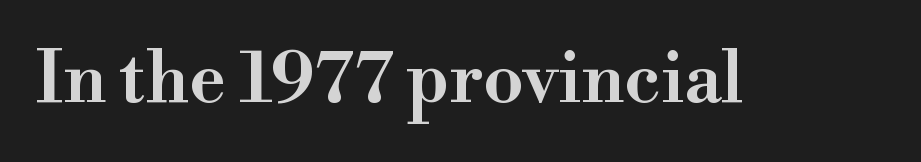
The image shows 71 px wide serif type, upright; set normal letter spacing, not underlined; high stroke contrast and a small x-height.
